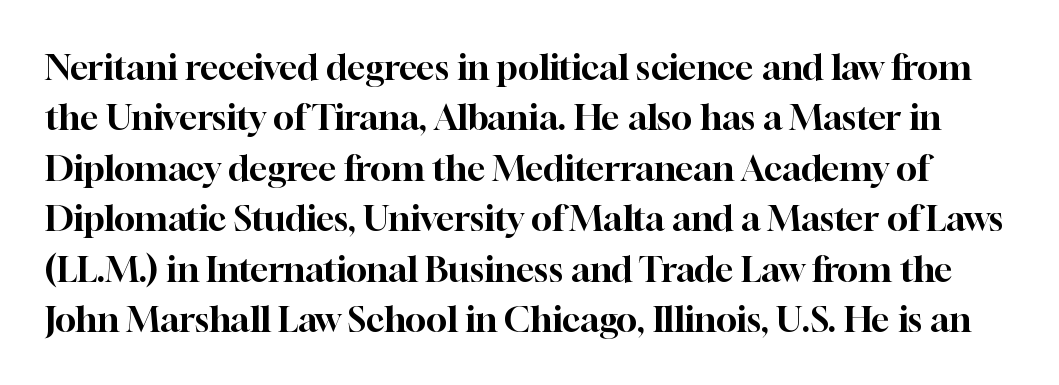
The image shows 35 px serif type, upright; set normal line spacing (1.44x), normal letter spacing, not underlined; high stroke contrast and a medium x-height.
